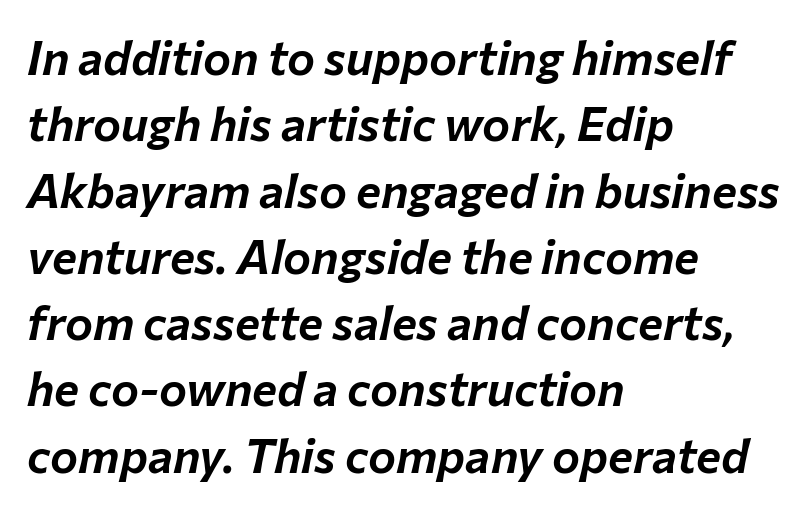
Q: Is the text italic (slanted)? A: Yes, it leans right by about 12 degrees.
Q: Is the text underlined? A: No.
Q: How is the paragraph aligned? A: Left-aligned.
Q: Is the spacing between letters normal or unusually wide? A: Normal.
Q: Is the spacing between lines tight, normal or loose? A: Normal.
Q: Width (condensed, normal, or wide)? A: Normal.
Q: Stroke contrast? A: Low.
Q: x-height? A: Medium.
Q: Monospaced? A: No.
